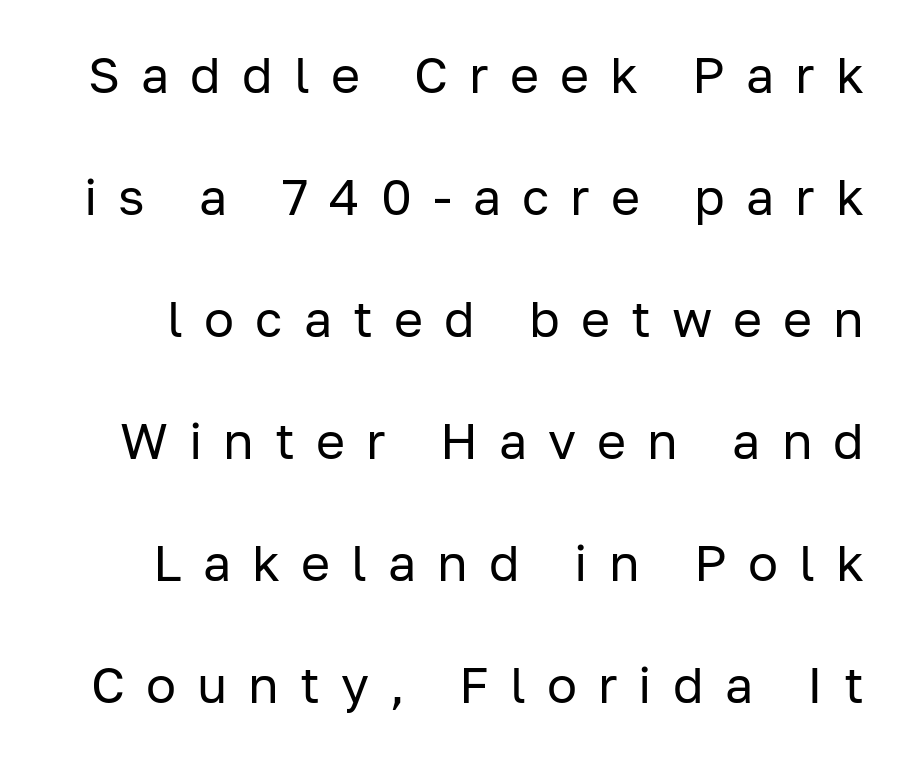
These lines were composed using upright roman letters. A great deal of white space separates one row of letters from the next. Serif or sans? Sans — the stroke terminals are bare. Bare-footed words on every line.
